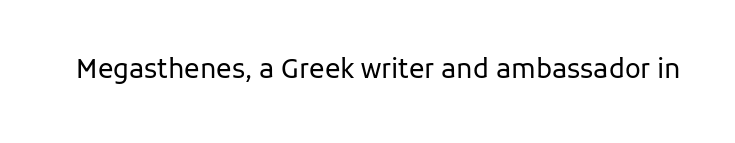
A roman cut, with each character standing at attention. Decoration check: the copy has no underline. The gaps between neighbouring characters are ordinary and unremarkable. Bold? No — there's no thickening of the strokes.
